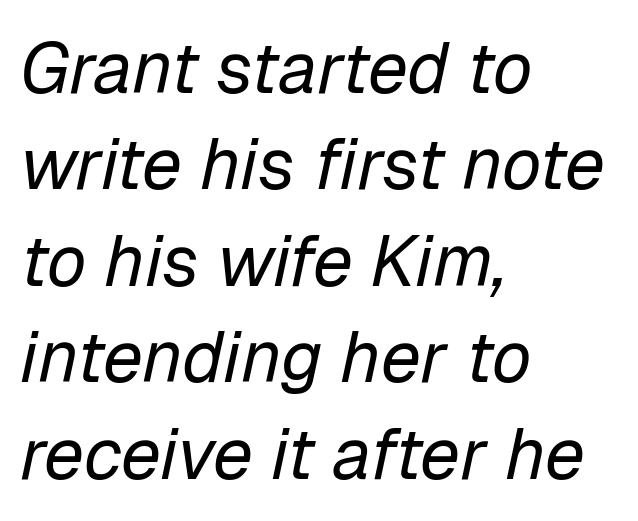
Think of a printed novel: that variable character pitch is what you see here. Weight: regular or lighter. In CSS terms this would be text-align: left. A typesetter would call this zero additional tracking. Does the leading feel generous? No, just average.
